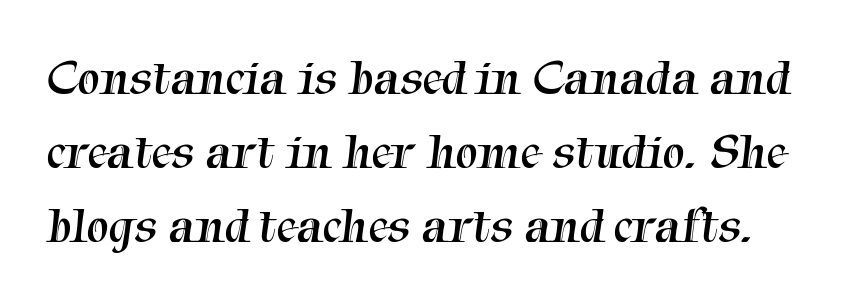
The tracking reads as untouched default to a designer's eye. Summary of vertical rhythm: regular, with standard interline spacing. The letters look calm and open, with moderate or lighter stems. This sample has the flowing, uneven cadence of proportional lettering. This is serif lettering, the kind often seen in printed books.
